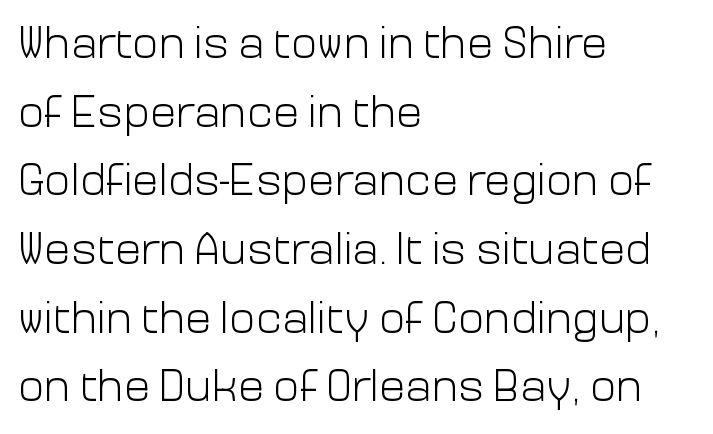
{"serif": "no", "italic": "no", "bold": "no", "weight": "light", "width": "normal", "stroke_contrast": "low", "x_height": "medium", "monospaced": "no", "underline": "no", "align": "left", "line_spacing": "normal", "line_spacing_ratio": 1.56, "letter_spacing": "normal", "letter_spacing_em": 0.0, "glyph_px": 44}
